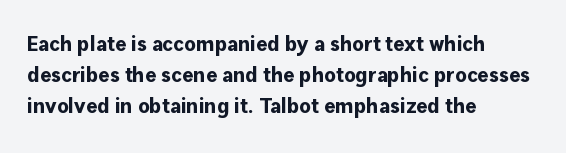
{"italic": "no", "bold": "yes", "underline": "no", "align": "left", "line_spacing": "normal", "line_spacing_ratio": 1.47, "letter_spacing": "normal", "letter_spacing_em": 0.0, "glyph_px": 21}
